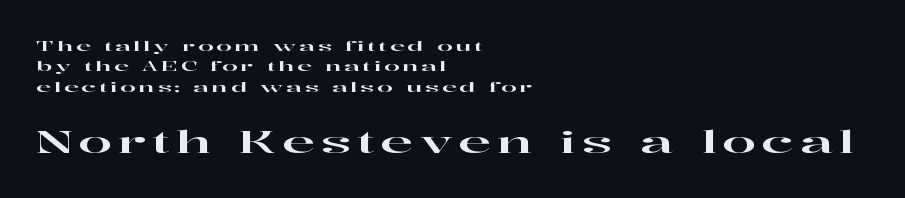
The paragraph has a hard left edge and a soft right edge. Honestly, the letter spacing is so wide it's the main thing you notice. These lines were composed using upright roman letters. Letters rest on an invisible, unmarked baseline. To sum up the face: it has serifs. Evenly set lines give the paragraph a standard silhouette.
